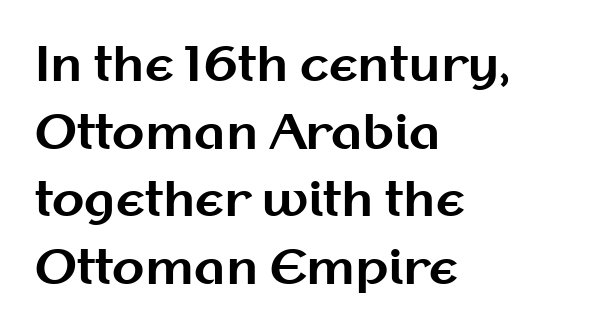
{"serif": "no", "italic": "no", "bold": "yes", "weight": "bold", "width": "normal", "stroke_contrast": "medium", "x_height": "medium", "monospaced": "no", "underline": "no", "align": "left", "line_spacing": "normal", "line_spacing_ratio": 1.44, "letter_spacing": "normal", "letter_spacing_em": 0.0, "glyph_px": 47}
